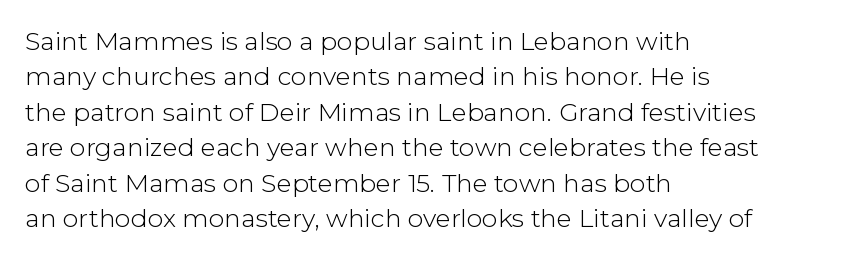
{"italic": "no", "bold": "no", "underline": "no", "align": "left", "line_spacing": "normal", "line_spacing_ratio": 1.42, "letter_spacing": "normal", "letter_spacing_em": 0.0, "glyph_px": 25}
